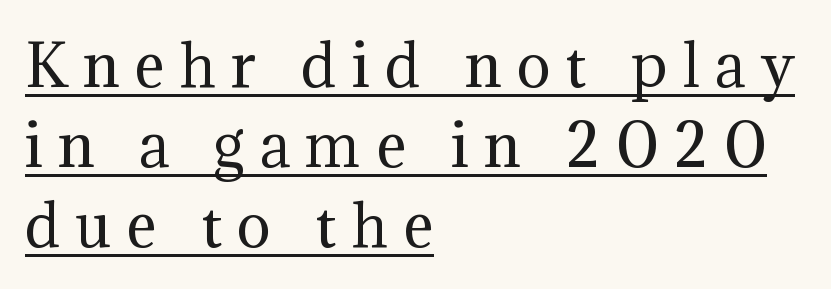
Q: Is the text bold? A: No.
Q: Is the text italic (slanted)? A: No, it is upright.
Q: Is the typeface a serif or a sans-serif typeface? A: Serif.
Q: Is the text underlined? A: Yes.
Q: How is the paragraph aligned? A: Left-aligned.
Q: Is the spacing between letters normal or unusually wide? A: Unusually wide.
Q: Is the spacing between lines tight, normal or loose? A: Normal.
Q: Width (condensed, normal, or wide)? A: Normal.
Q: Stroke contrast? A: Medium.
Q: x-height? A: Medium.
Q: Monospaced? A: No.
